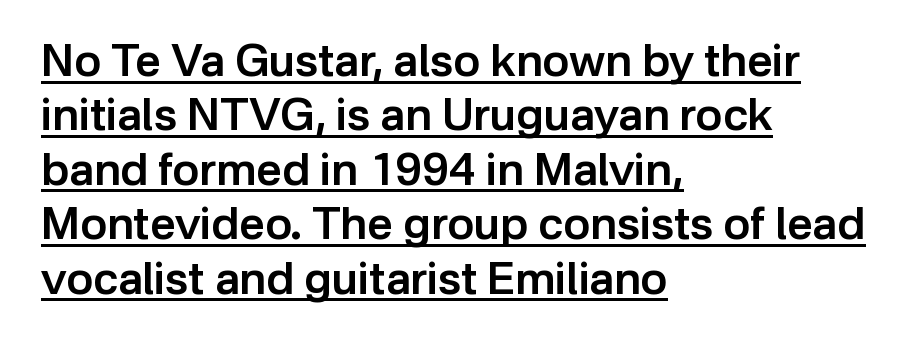
{"serif": "no", "italic": "no", "bold": "semi", "weight": "semibold", "width": "normal", "stroke_contrast": "low", "x_height": "medium", "monospaced": "no", "underline": "yes", "align": "left", "line_spacing_ratio": 1.21, "letter_spacing": "normal", "letter_spacing_em": 0.0, "glyph_px": 45}
